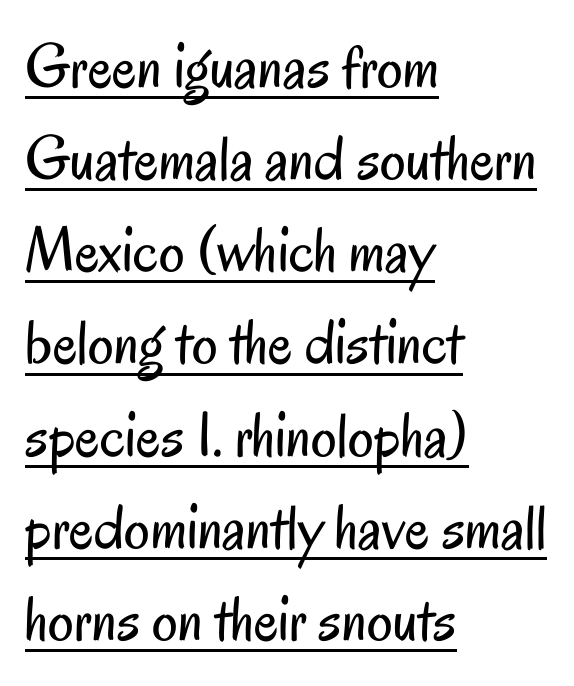
Q: Is the text bold? A: No.
Q: Is the text italic (slanted)? A: No, it is upright.
Q: Is the typeface a serif or a sans-serif typeface? A: Sans-serif.
Q: Is the text underlined? A: Yes.
Q: How is the paragraph aligned? A: Left-aligned.
Q: Is the spacing between letters normal or unusually wide? A: Normal.
Q: Is the spacing between lines tight, normal or loose? A: Normal.
Q: Width (condensed, normal, or wide)? A: Condensed.
Q: Stroke contrast? A: Low.
Q: x-height? A: Small.
Q: Monospaced? A: No.
